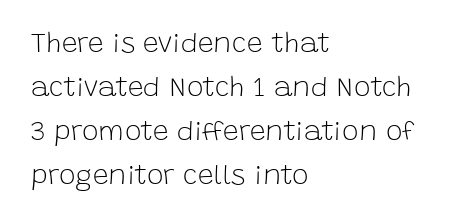
The letters advance in unequal steps, a hallmark of proportional type. The letters stand upright; this is a roman face. Letters rest on an invisible, unmarked baseline. Vertical spacing — default. The face looks like a standard text weight, possibly lighter. Stroke terminals: plain, sans-serif.
